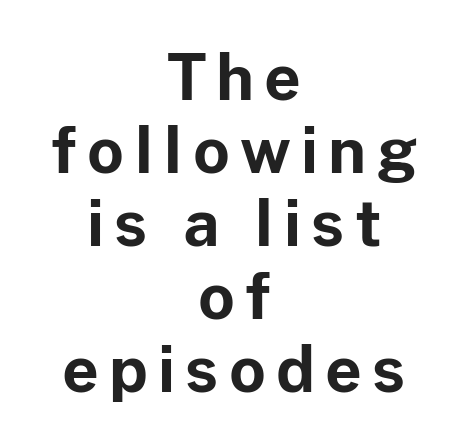
Q: Is the text bold? A: Yes.
Q: Is the text italic (slanted)? A: No, it is upright.
Q: Is the typeface a serif or a sans-serif typeface? A: Sans-serif.
Q: Is the text underlined? A: No.
Q: How is the paragraph aligned? A: Centered.
Q: Width (condensed, normal, or wide)? A: Normal.
Q: Stroke contrast? A: Low.
Q: x-height? A: Medium.
Q: Monospaced? A: No.
